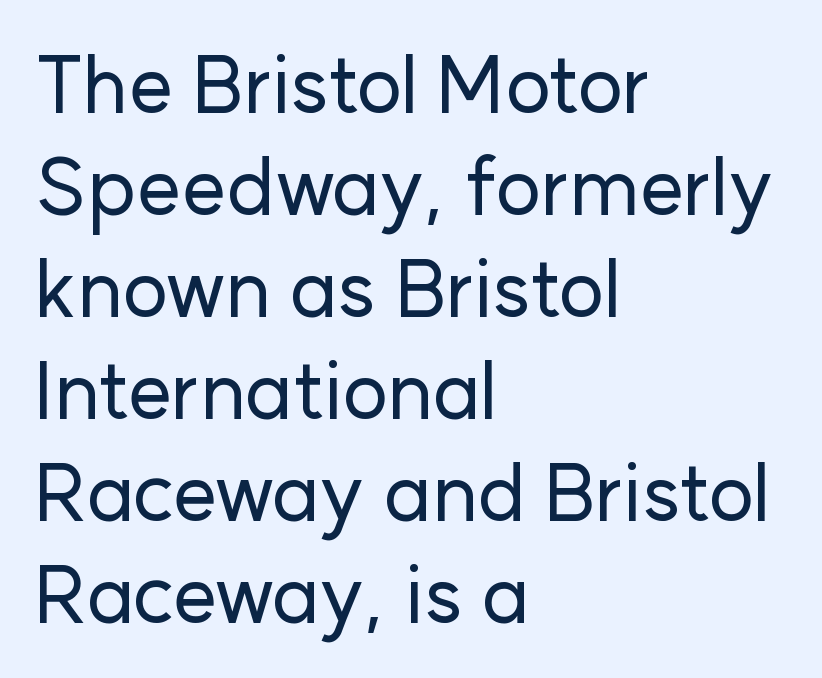
{"serif": "no", "italic": "no", "width": "normal", "stroke_contrast": "low", "x_height": "medium", "monospaced": "no", "underline": "no", "align": "left", "line_spacing": "normal", "line_spacing_ratio": 1.29, "letter_spacing": "normal", "letter_spacing_em": 0.0, "glyph_px": 79}
